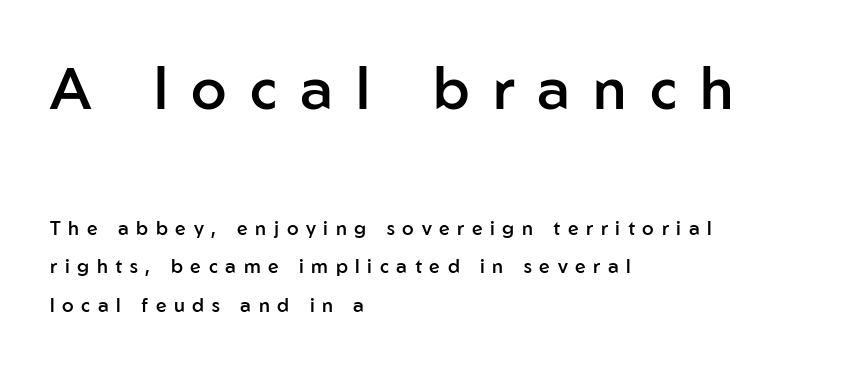
The image shows 58 px semibold sans-serif type, upright; set left-aligned, loose line spacing (2.04x), unusually wide letter spacing (+0.4 em), not underlined; the first (top) block is 3.05x larger; low stroke contrast and a medium x-height.
